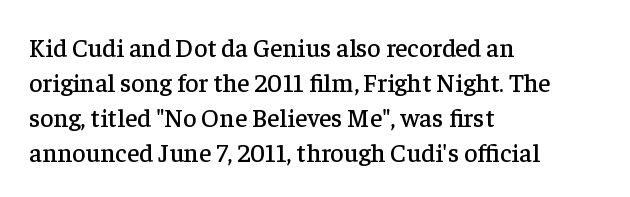
The image shows 26 px text type, upright; set left-aligned, normal line spacing (1.34x), normal letter spacing, not underlined.
